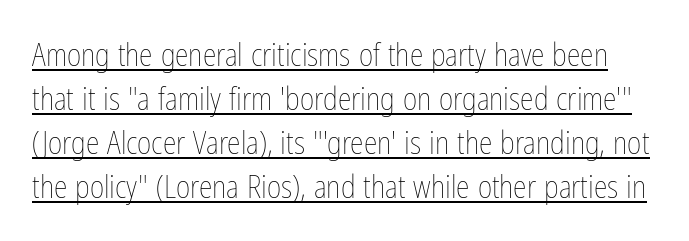
Is there an underline? Yes — a line sits under the letters. The font is comparable to plain body text, perhaps lighter. When letters stand straight like this, we call the style roman or upright. Successive baselines arrive at the customary interval. In terms of letterspacing, this is plain default setting.
